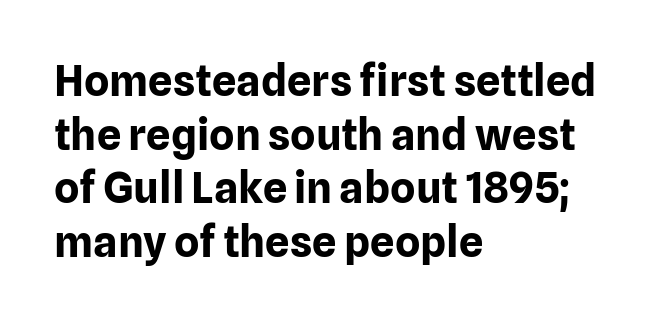
The image shows 43 px bold sans-serif type, upright; set left-aligned, normal line spacing (1.25x), normal letter spacing, not underlined; low stroke contrast and a medium x-height.
